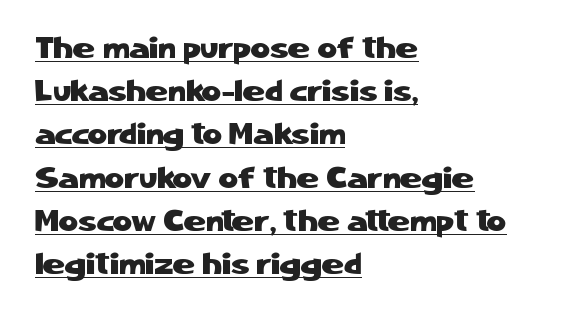
{"serif": "no", "italic": "no", "width": "normal", "stroke_contrast": "low", "x_height": "medium", "monospaced": "no", "underline": "yes", "align": "left", "line_spacing": "normal", "line_spacing_ratio": 1.44, "letter_spacing": "normal", "letter_spacing_em": 0.0, "glyph_px": 30}
